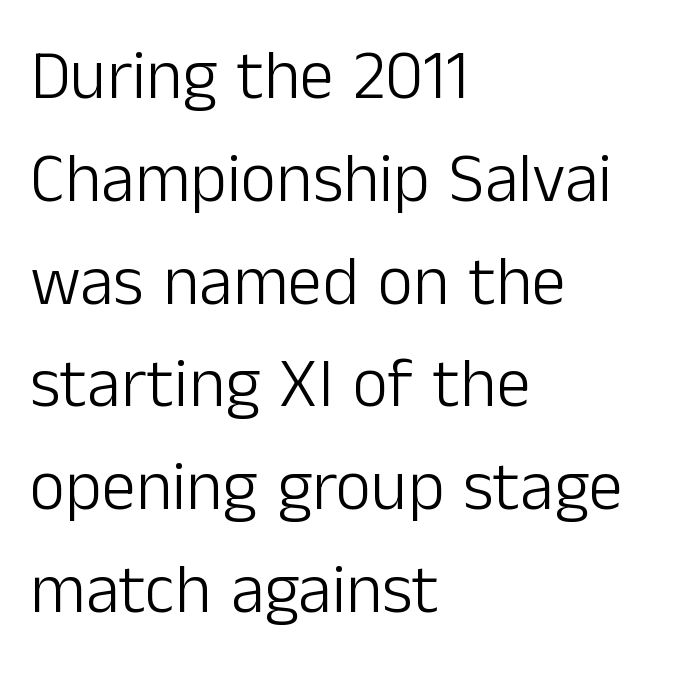
{"serif": "no", "italic": "no", "bold": "no", "weight": "light", "width": "normal", "stroke_contrast": "low", "x_height": "medium", "monospaced": "no", "underline": "no", "align": "left", "line_spacing": "normal", "line_spacing_ratio": 1.49, "letter_spacing": "normal", "letter_spacing_em": 0.0, "glyph_px": 69}
